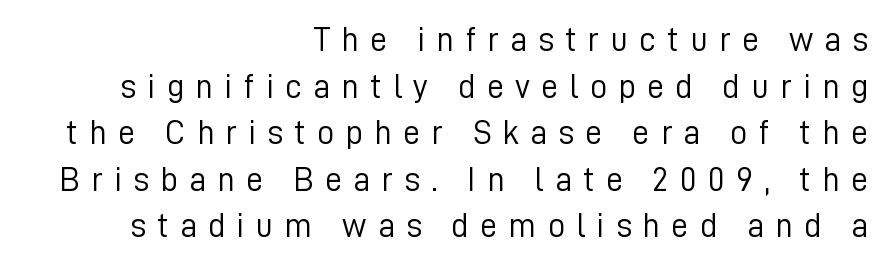
{"serif": "no", "italic": "no", "bold": "no", "weight": "light", "width": "normal", "stroke_contrast": "low", "x_height": "medium", "monospaced": "no", "underline": "no", "align": "right", "line_spacing": "normal", "line_spacing_ratio": 1.37, "letter_spacing": "wide", "letter_spacing_em": 0.33, "glyph_px": 34}
